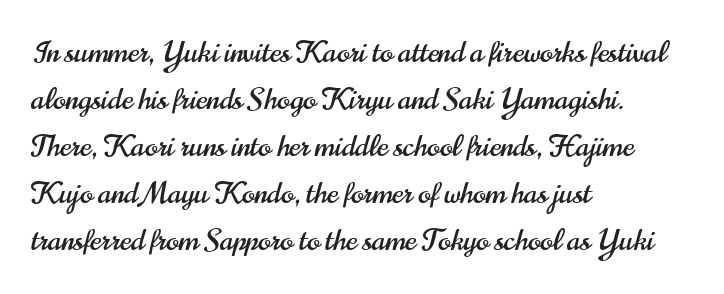
The passage shown is typed in a proportional face where columns would drift. Each row of text sits above clean, open space. What's the leading like? Ordinary, nothing unusual. This sample uses a sans-serif face.
